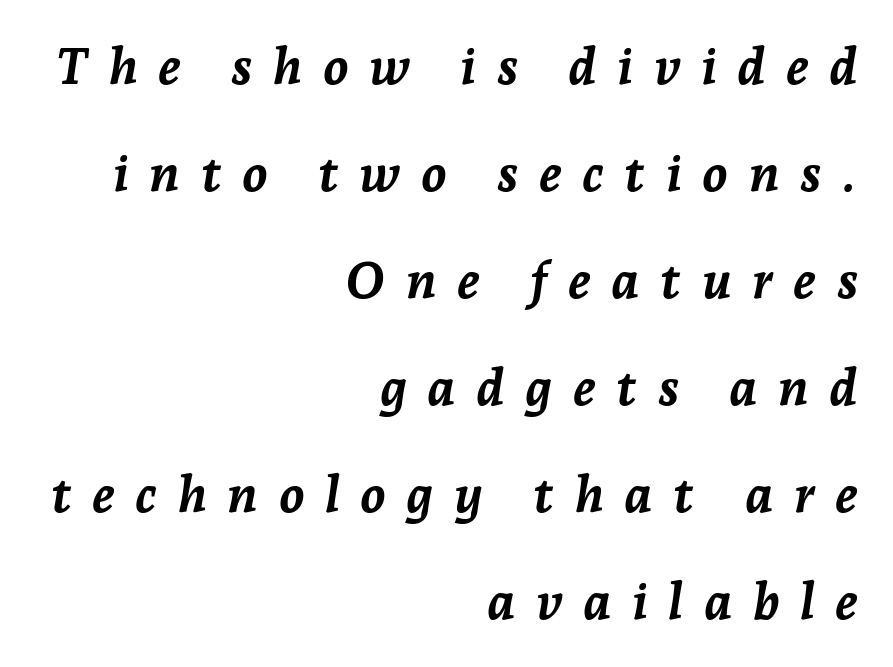
The image shows 51 px semibold type, italic (leaning right); set right-aligned, loose line spacing (2.1x), unusually wide letter spacing (+0.4 em), not underlined; low stroke contrast and a medium x-height.
